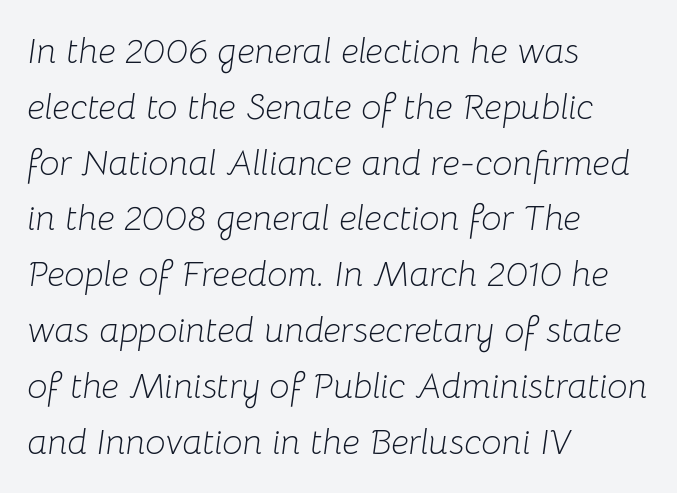
Summary of weight: not heavy and not bold. Observe the ordinary spacing: letters are neighbours, not strangers. Students, observe: this is what conventionally led text looks like. Varying glyph widths throughout — classic text-font behaviour. Decoration check: the copy has no underline.
